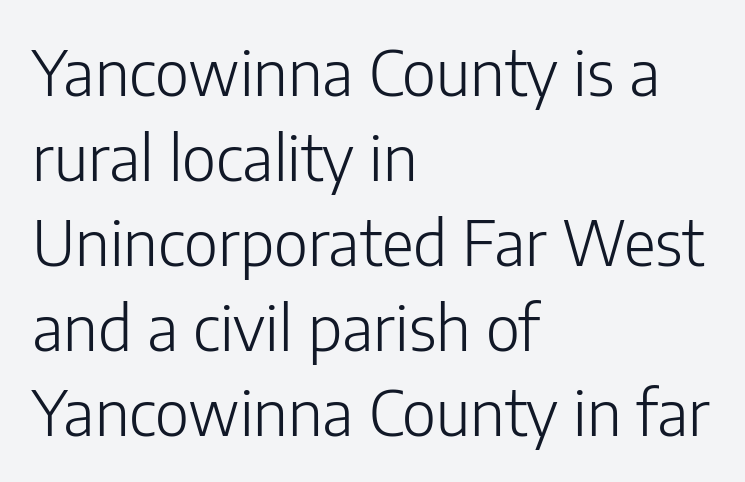
Q: Is the text bold? A: No.
Q: Is the text italic (slanted)? A: No, it is upright.
Q: Is the typeface a serif or a sans-serif typeface? A: Sans-serif.
Q: Is the text underlined? A: No.
Q: How is the paragraph aligned? A: Left-aligned.
Q: Is the spacing between letters normal or unusually wide? A: Normal.
Q: Is the spacing between lines tight, normal or loose? A: Normal.
Q: Width (condensed, normal, or wide)? A: Normal.
Q: Stroke contrast? A: Low.
Q: x-height? A: Medium.
Q: Monospaced? A: No.
